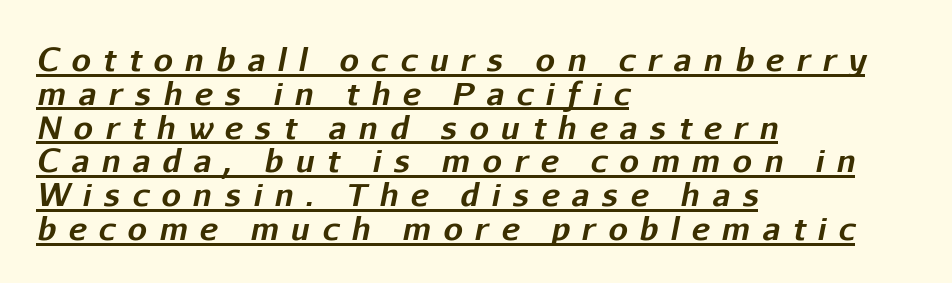
The image shows 31 px bold type, italic (leaning right); set left-aligned, tight line spacing (1.09x), unusually wide letter spacing (+0.39 em), underlined; low stroke contrast and a medium x-height.
